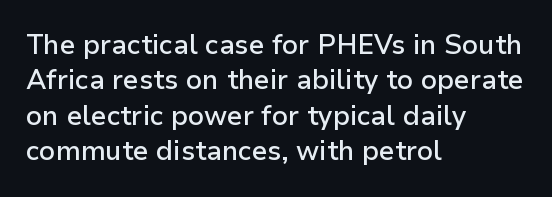
Q: Is the text bold? A: Semi-bold.
Q: Is the text italic (slanted)? A: No, it is upright.
Q: Is the text underlined? A: No.
Q: How is the paragraph aligned? A: Left-aligned.
Q: Is the spacing between letters normal or unusually wide? A: Normal.
Q: Is the spacing between lines tight, normal or loose? A: Normal.
